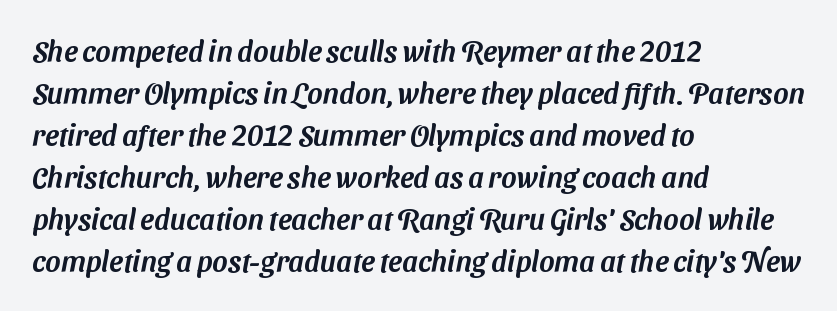
The image shows 29 px sans-serif type; set left-aligned, normal line spacing (1.45x), normal letter spacing, not underlined; medium stroke contrast and a medium x-height.
